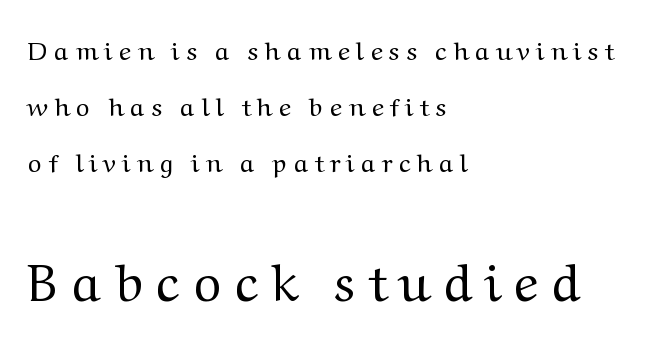
Stem width sits at or under what a default text font uses. Whoever set this made the second block the dominant, larger element. Letters rest on an invisible, unmarked baseline. Compared with typical body copy, the letter spacing here is much looser.
